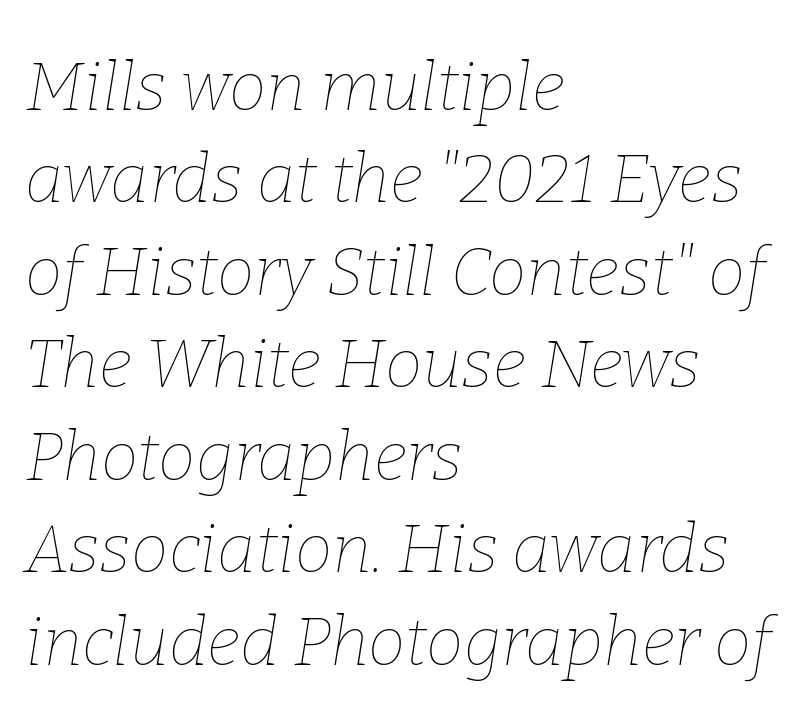
Q: Is the text bold? A: No.
Q: Is the text italic (slanted)? A: Yes, it leans right by about 9 degrees.
Q: Is the text underlined? A: No.
Q: How is the paragraph aligned? A: Left-aligned.
Q: Is the spacing between letters normal or unusually wide? A: Normal.
Q: Is the spacing between lines tight, normal or loose? A: Normal.
Q: Width (condensed, normal, or wide)? A: Normal.
Q: Stroke contrast? A: Low.
Q: x-height? A: Medium.
Q: Monospaced? A: No.
